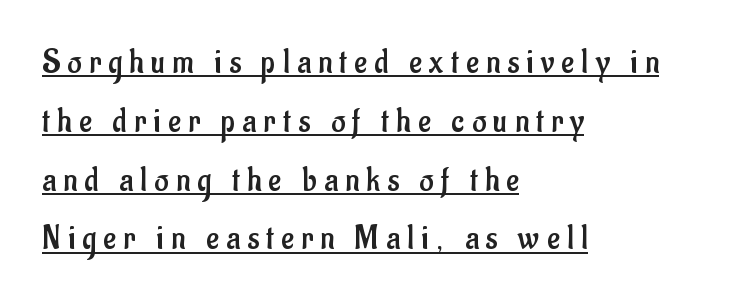
{"serif": "no", "italic": "no", "bold": "no", "weight": "regular", "width": "condensed", "stroke_contrast": "low", "x_height": "small", "monospaced": "no", "underline": "yes", "align": "left", "line_spacing_ratio": 1.73, "letter_spacing": "wide", "letter_spacing_em": 0.22, "glyph_px": 34}
